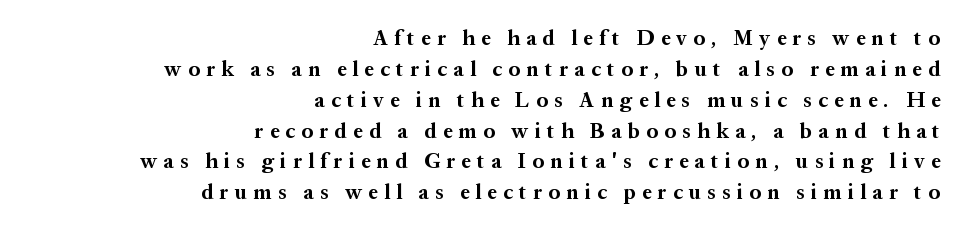
The image shows 21 px bold type, upright; set right-aligned, normal line spacing (1.47x), unusually wide letter spacing (+0.3 em), not underlined.
